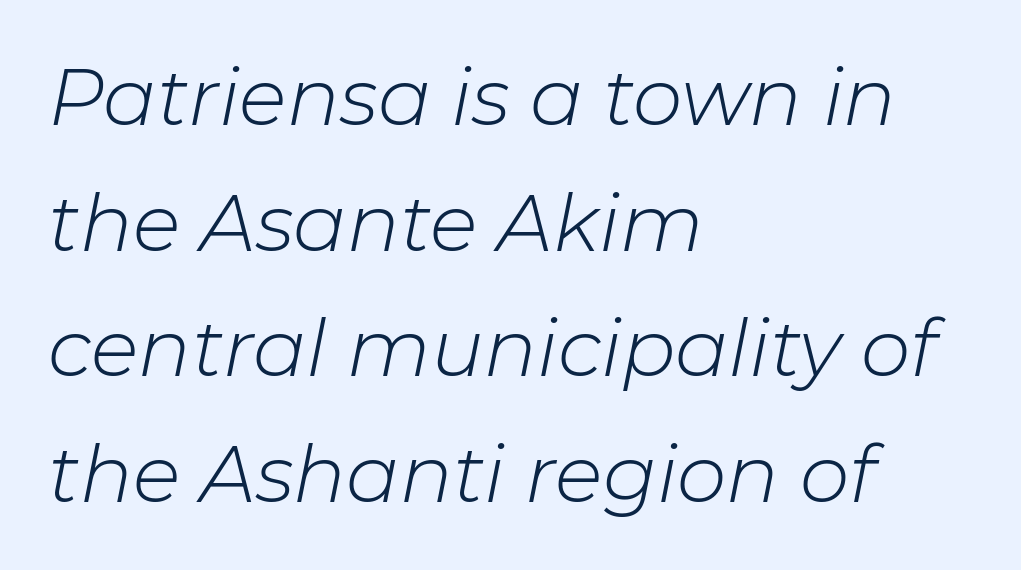
{"italic": "yes", "lean": "right", "slant_degrees": 11, "bold": "no", "weight": "light", "width": "normal", "stroke_contrast": "low", "x_height": "medium", "monospaced": "no", "underline": "no", "align": "left", "line_spacing": "normal", "line_spacing_ratio": 1.59, "letter_spacing": "normal", "letter_spacing_em": 0.0, "glyph_px": 79}
